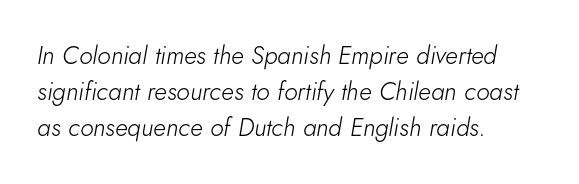
Q: Is the text bold? A: No.
Q: Is the text italic (slanted)? A: Yes, it leans right by about 5 degrees.
Q: Is the text underlined? A: No.
Q: How is the paragraph aligned? A: Left-aligned.
Q: Is the spacing between letters normal or unusually wide? A: Normal.
Q: Is the spacing between lines tight, normal or loose? A: Normal.
